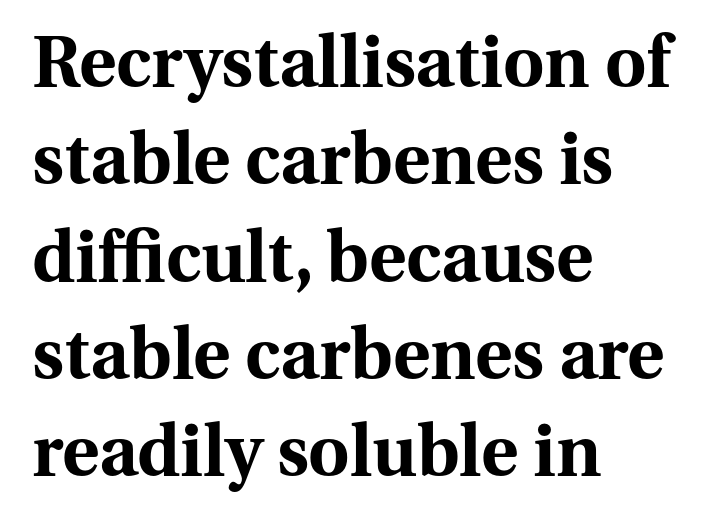
The image shows 71 px bold serif type, upright; set left-aligned, normal line spacing (1.37x), normal letter spacing, not underlined; medium stroke contrast and a medium x-height.
